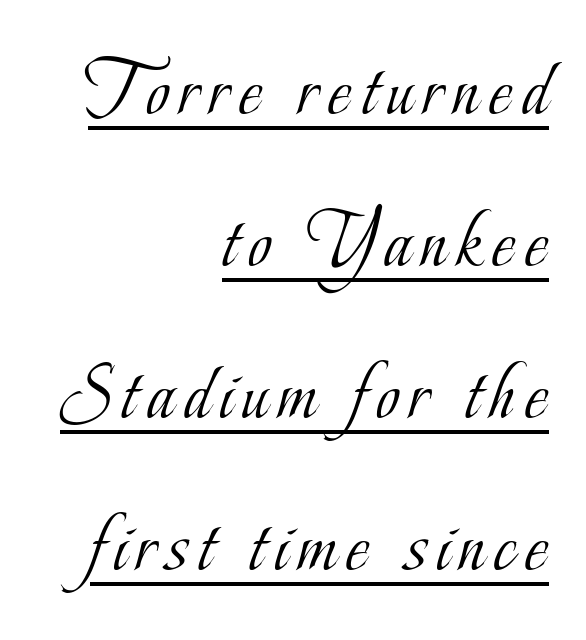
Weight: regular or lighter. The rendering shows small feet on the letterforms — a serif design. Here the designer chose a conventional face with non-uniform glyph widths. Airy leading.
